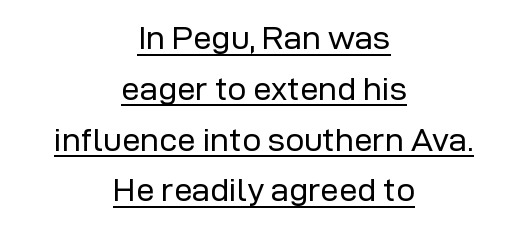
Q: Is the text bold? A: No.
Q: Is the text italic (slanted)? A: No, it is upright.
Q: Is the typeface a serif or a sans-serif typeface? A: Sans-serif.
Q: Is the text underlined? A: Yes.
Q: How is the paragraph aligned? A: Centered.
Q: Is the spacing between letters normal or unusually wide? A: Normal.
Q: Is the spacing between lines tight, normal or loose? A: Normal.
Q: Width (condensed, normal, or wide)? A: Normal.
Q: Stroke contrast? A: Low.
Q: x-height? A: Medium.
Q: Monospaced? A: No.
